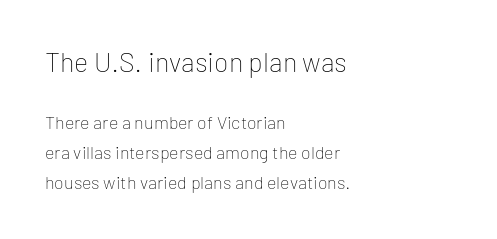
{"italic": "no", "bold": "no", "underline": "no", "align": "left", "line_spacing": "normal", "line_spacing_ratio": 1.65, "letter_spacing": "normal", "letter_spacing_em": 0.0, "larger_block": "first", "size_ratio": 1.5, "glyph_px": 27}
